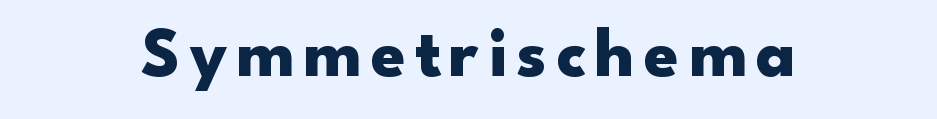
The image shows 70 px heavy, wide sans-serif type, upright; set centered, not underlined; low stroke contrast and a small x-height.
